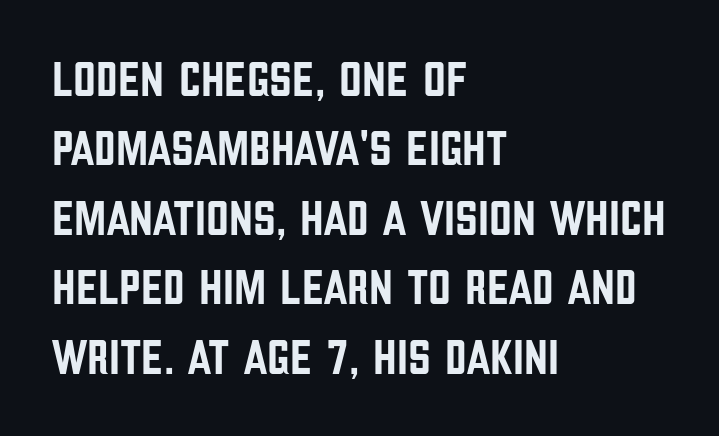
{"serif": "no", "italic": "no", "width": "condensed", "stroke_contrast": "low", "x_height": "large", "monospaced": "no", "underline": "no", "align": "left", "line_spacing": "normal", "line_spacing_ratio": 1.39, "letter_spacing": "normal", "letter_spacing_em": 0.0, "glyph_px": 50}
